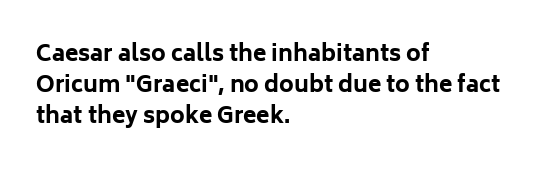
In CSS terms this would be text-align: left. Baseline-to-baseline distance is the conventional proportion of letter height. Notice how the stems are strictly vertical — no italics here. The space beneath each line is pristine and unruled. Spacing between characters is what you'd get straight out of the box. The passage shown is emphatically bold.
